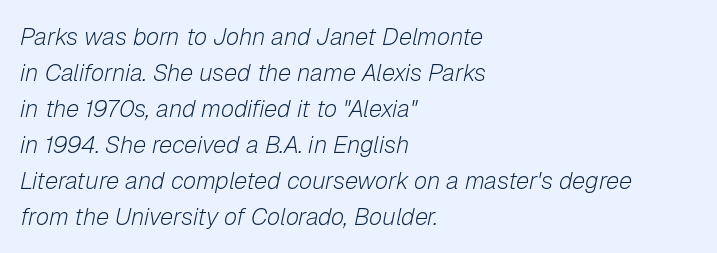
{"italic": "yes", "lean": "right", "slant_degrees": 12, "bold": "no", "underline": "no", "align": "left", "line_spacing": "normal", "line_spacing_ratio": 1.5, "letter_spacing": "normal", "letter_spacing_em": 0.0, "glyph_px": 24}
